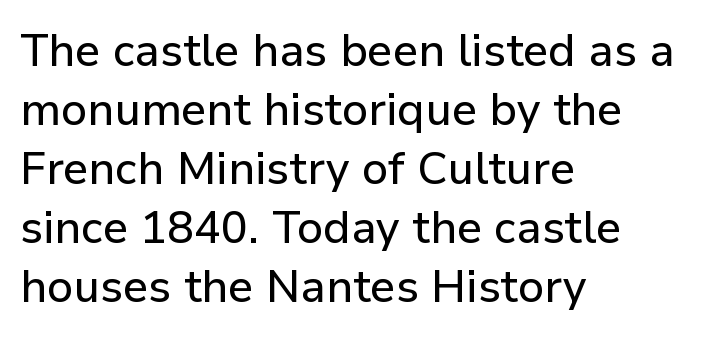
{"serif": "no", "italic": "no", "width": "normal", "stroke_contrast": "low", "x_height": "medium", "monospaced": "no", "underline": "no", "align": "left", "line_spacing": "normal", "line_spacing_ratio": 1.31, "letter_spacing": "normal", "letter_spacing_em": 0.0, "glyph_px": 45}
